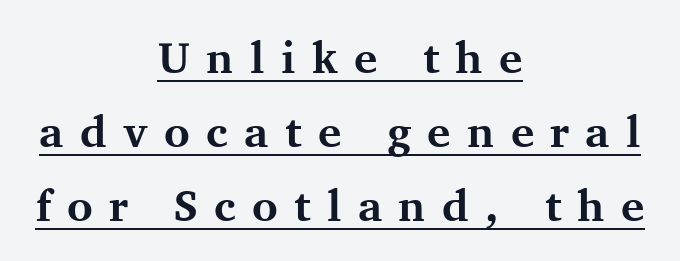
Q: Is the text bold? A: Yes.
Q: Is the text italic (slanted)? A: No, it is upright.
Q: Is the typeface a serif or a sans-serif typeface? A: Serif.
Q: Is the text underlined? A: Yes.
Q: How is the paragraph aligned? A: Centered.
Q: Is the spacing between letters normal or unusually wide? A: Unusually wide.
Q: Is the spacing between lines tight, normal or loose? A: Normal.
Q: Width (condensed, normal, or wide)? A: Normal.
Q: Stroke contrast? A: Medium.
Q: x-height? A: Medium.
Q: Monospaced? A: No.
